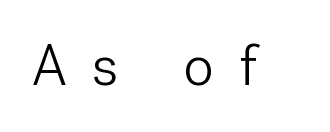
The image shows 58 px light sans-serif type, upright; set unusually wide letter spacing (+0.44 em), not underlined; low stroke contrast and a medium x-height.
